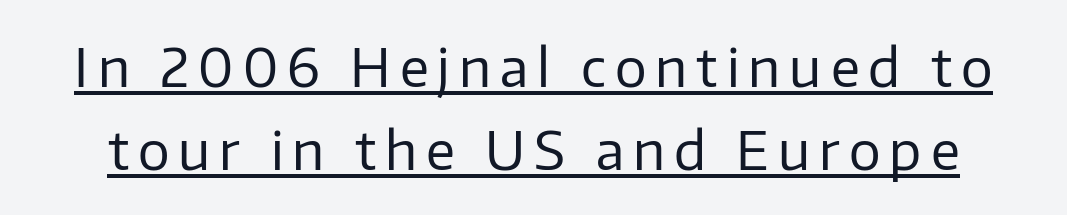
This is roman type, the default non-slanted kind. Type style note: lacks serifs. This rendering features underlined lettering. Regarding leading, the lines here are spaced in the standard way. The rendering uses natural spacing where letterforms have individual widths.
